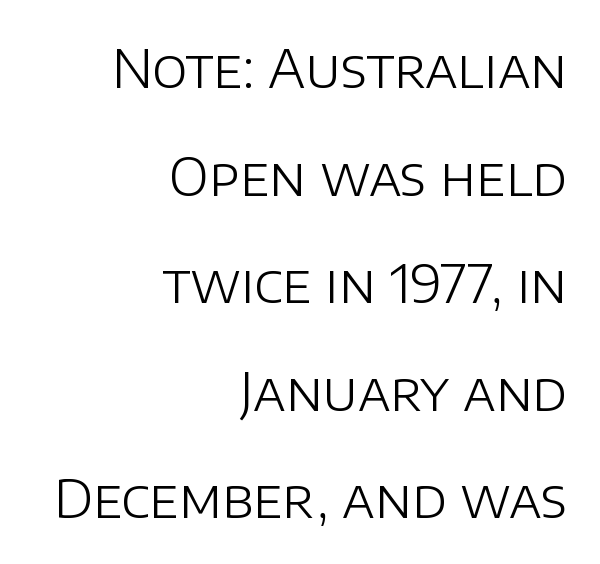
{"serif": "no", "italic": "no", "bold": "no", "weight": "light", "width": "normal", "stroke_contrast": "low", "x_height": "large", "monospaced": "no", "underline": "no", "align": "right", "line_spacing": "loose", "line_spacing_ratio": 2.03, "letter_spacing": "normal", "letter_spacing_em": 0.0, "glyph_px": 53}
